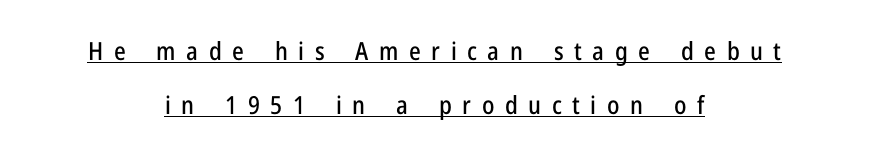
Q: Is the text italic (slanted)? A: No, it is upright.
Q: Is the text underlined? A: Yes.
Q: How is the paragraph aligned? A: Centered.
Q: Is the spacing between letters normal or unusually wide? A: Unusually wide.
Q: Is the spacing between lines tight, normal or loose? A: Loose.
